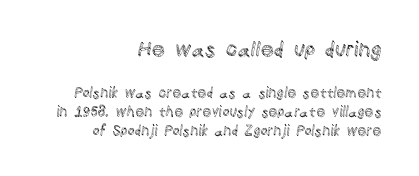
Q: Is the text italic (slanted)? A: Yes.
Q: Is the text underlined? A: No.
Q: How is the paragraph aligned? A: Right-aligned.
Q: Is the spacing between letters normal or unusually wide? A: Normal.
Q: Is the spacing between lines tight, normal or loose? A: Normal.
Q: Which block of text is set in a larger size, the first (top) or the second (bottom)? A: The first (top) one.
